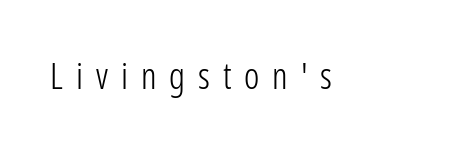
Q: Is the text bold? A: No.
Q: Is the text italic (slanted)? A: No, it is upright.
Q: Is the typeface a serif or a sans-serif typeface? A: Sans-serif.
Q: Is the text underlined? A: No.
Q: Is the spacing between letters normal or unusually wide? A: Unusually wide.
Q: Width (condensed, normal, or wide)? A: Condensed.
Q: Stroke contrast? A: Low.
Q: x-height? A: Medium.
Q: Monospaced? A: No.
